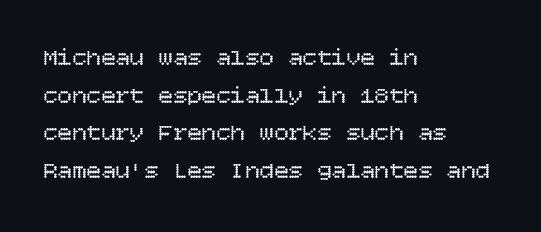
Q: Is the text bold? A: No.
Q: Is the text italic (slanted)? A: No, it is upright.
Q: Is the text underlined? A: No.
Q: How is the paragraph aligned? A: Left-aligned.
Q: Is the spacing between letters normal or unusually wide? A: Normal.
Q: Is the spacing between lines tight, normal or loose? A: Normal.
